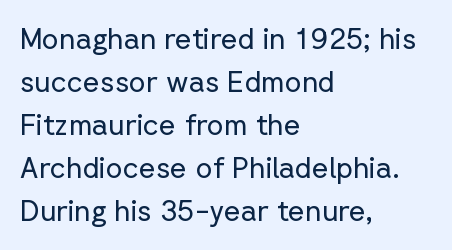
Q: Is the text bold? A: No.
Q: Is the text italic (slanted)? A: No, it is upright.
Q: Is the typeface a serif or a sans-serif typeface? A: Sans-serif.
Q: Is the text underlined? A: No.
Q: How is the paragraph aligned? A: Left-aligned.
Q: Is the spacing between letters normal or unusually wide? A: Normal.
Q: Is the spacing between lines tight, normal or loose? A: Normal.
Q: Width (condensed, normal, or wide)? A: Normal.
Q: Stroke contrast? A: Low.
Q: x-height? A: Medium.
Q: Monospaced? A: No.
